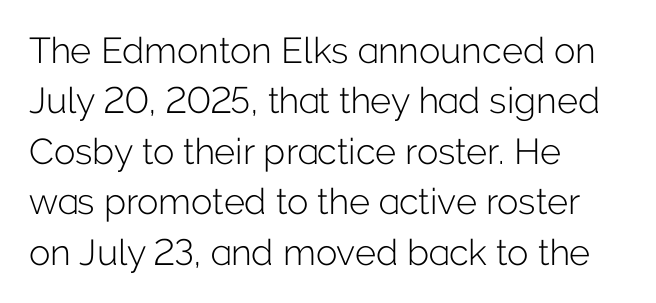
The image shows 36 px light sans-serif type, upright; set left-aligned, normal line spacing (1.4x), normal letter spacing, not underlined; low stroke contrast and a medium x-height.
